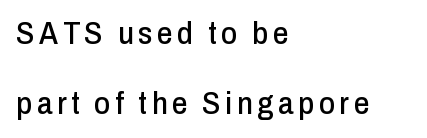
The image shows 31 px condensed sans-serif type, upright; set left-aligned, loose line spacing (2.26x), not underlined; low stroke contrast and a medium x-height.
